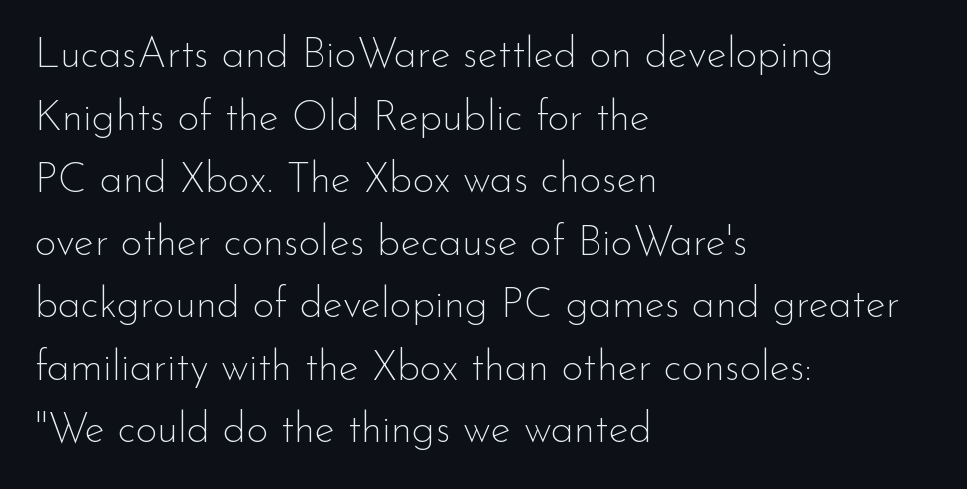
{"serif": "no", "italic": "no", "bold": "no", "weight": "thin", "width": "normal", "stroke_contrast": "low", "x_height": "small", "monospaced": "no", "underline": "no", "align": "left", "line_spacing": "normal", "line_spacing_ratio": 1.49, "letter_spacing": "normal", "letter_spacing_em": 0.0, "glyph_px": 42}
